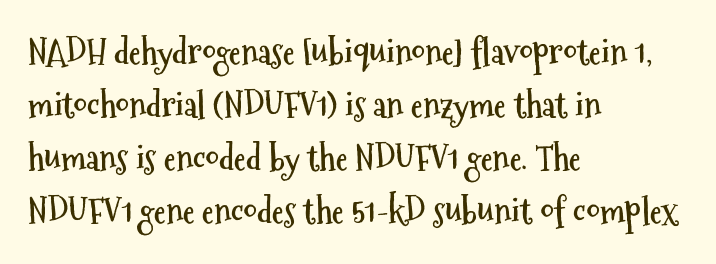
{"serif": "no", "italic": "no", "bold": "yes", "weight": "semibold", "width": "condensed", "stroke_contrast": "medium", "x_height": "medium", "monospaced": "no", "underline": "no", "align": "left", "line_spacing": "normal", "line_spacing_ratio": 1.56, "letter_spacing": "normal", "letter_spacing_em": 0.0, "glyph_px": 34}
